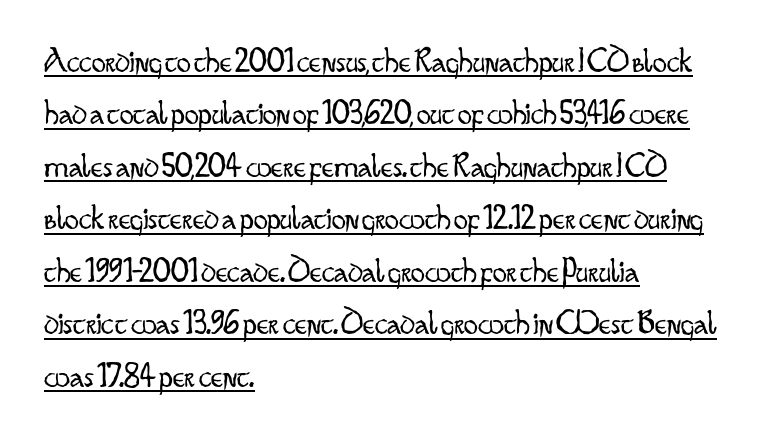
The image shows 35 px light, condensed sans-serif type, upright; set left-aligned, normal line spacing (1.5x), normal letter spacing, underlined; low stroke contrast and a small x-height.
